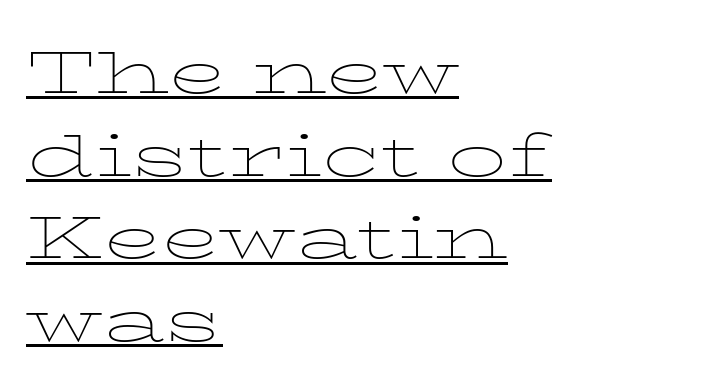
The image shows 59 px thin, wide serif type, upright; set left-aligned, normal line spacing (1.4x), normal letter spacing, underlined; low stroke contrast and a medium x-height.
